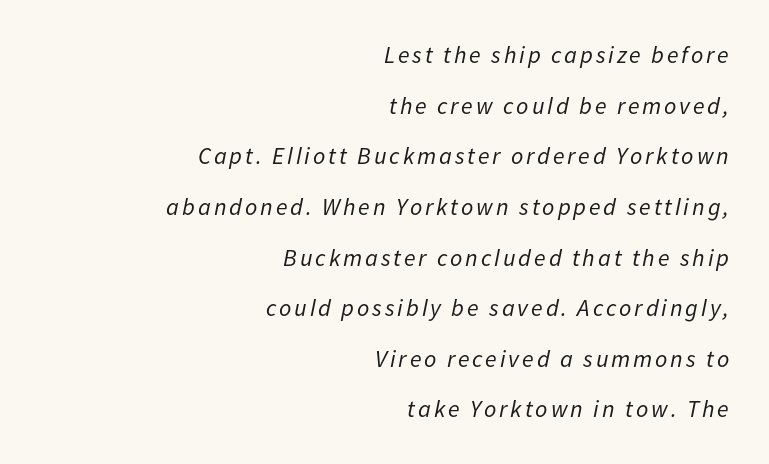
{"italic": "yes", "lean": "right", "slant_degrees": 11, "bold": "no", "underline": "no", "align": "right", "line_spacing": "loose", "line_spacing_ratio": 2.11, "glyph_px": 24}
